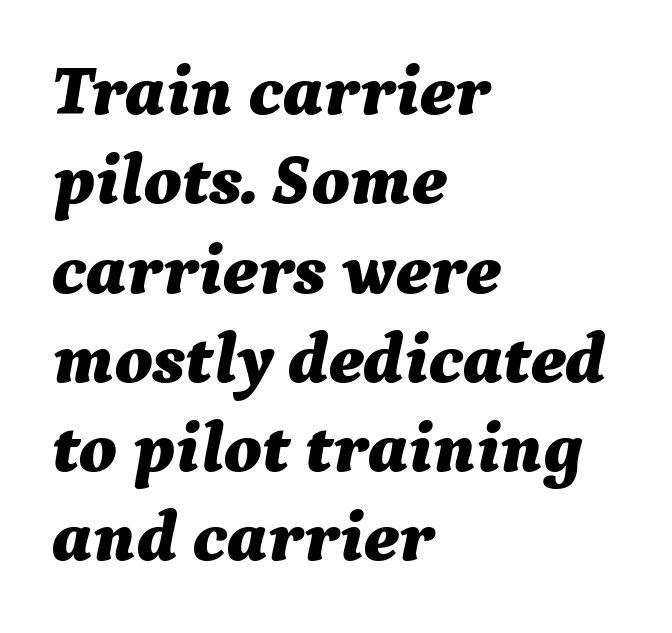
Spacing verdict: proportional, widths tailored to each character. Check under the words: just untouched page. Is the letter spacing exaggerated? No — it looks like the ordinary default. The text carries the slant typical of an italic or oblique font. In terms of weight, the rendering is a true, heavy bold.
